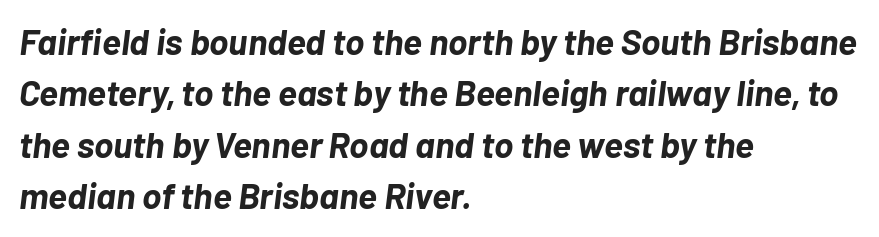
The image shows 36 px bold type, italic (leaning right); set left-aligned, normal line spacing (1.43x), normal letter spacing, not underlined; low stroke contrast and a medium x-height.
